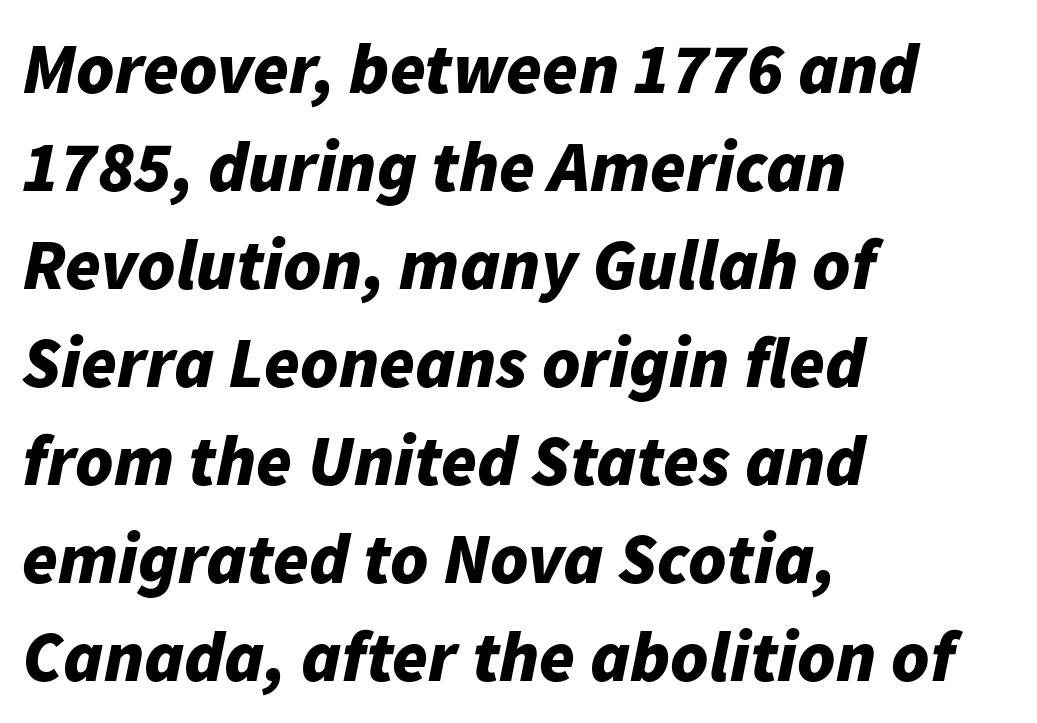
{"italic": "yes", "lean": "right", "slant_degrees": 11, "bold": "yes", "weight": "bold", "width": "normal", "stroke_contrast": "low", "x_height": "medium", "monospaced": "no", "underline": "no", "align": "left", "line_spacing": "normal", "line_spacing_ratio": 1.36, "letter_spacing": "normal", "letter_spacing_em": 0.0, "glyph_px": 72}
